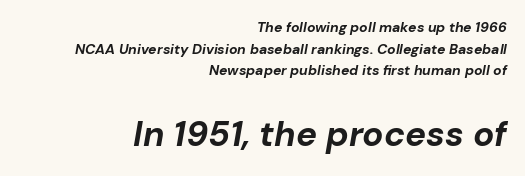
The image shows 35 px bold type, italic (leaning right); set right-aligned, normal line spacing (1.55x), normal letter spacing, not underlined; the second (bottom) block is 2.5x larger; low stroke contrast and a medium x-height.
